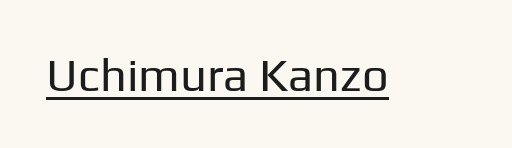
{"serif": "no", "italic": "no", "bold": "no", "weight": "regular", "width": "normal", "stroke_contrast": "low", "x_height": "medium", "monospaced": "no", "underline": "yes", "letter_spacing": "normal", "letter_spacing_em": 0.0, "glyph_px": 47}
